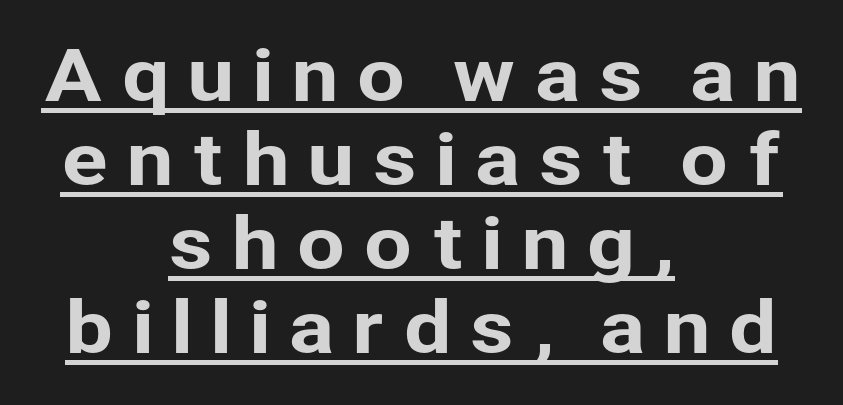
{"serif": "no", "italic": "no", "width": "normal", "stroke_contrast": "low", "x_height": "medium", "monospaced": "no", "underline": "yes", "align": "center", "line_spacing_ratio": 1.2, "letter_spacing": "wide", "letter_spacing_em": 0.24, "glyph_px": 70}
